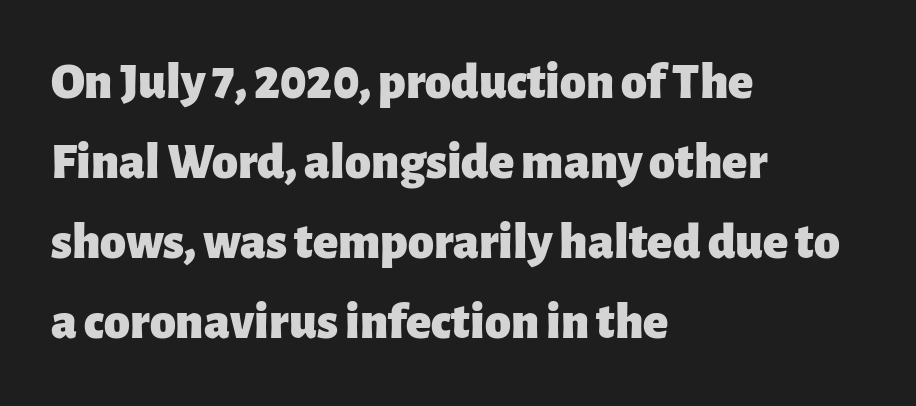
A typesetter would call this leading conventional body-copy spacing. Character widths vary here, with narrow letters taking less room than wide ones. Layout note: lines flush left. The foot of each line stays bare and open.
